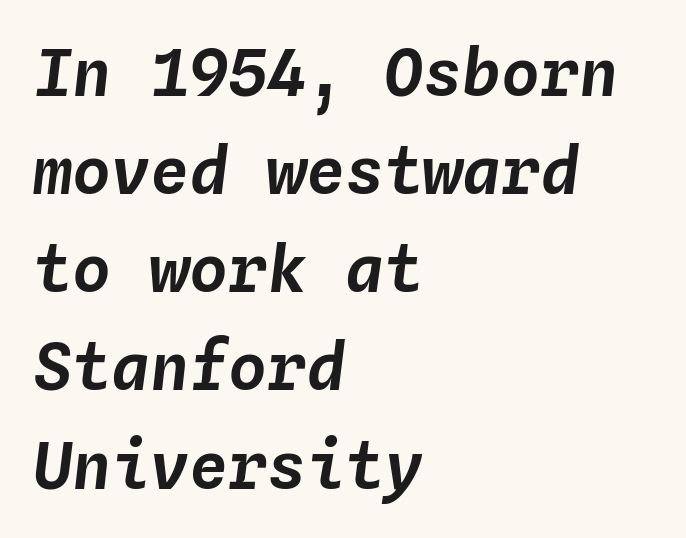
Q: Is the text italic (slanted)? A: Yes, it leans right by about 4 degrees.
Q: Is the text underlined? A: No.
Q: How is the paragraph aligned? A: Left-aligned.
Q: Is the spacing between letters normal or unusually wide? A: Normal.
Q: Is the spacing between lines tight, normal or loose? A: Normal.
Q: Width (condensed, normal, or wide)? A: Normal.
Q: Stroke contrast? A: Low.
Q: x-height? A: Medium.
Q: Monospaced? A: Yes.
